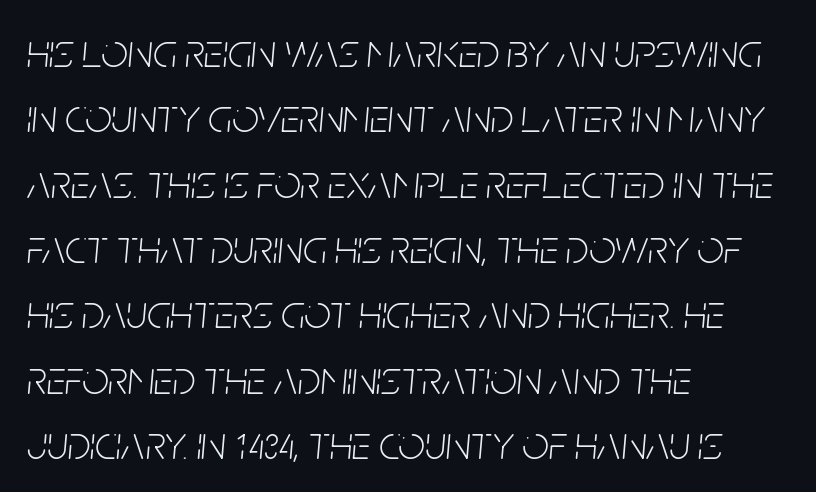
Ink coverage per letter is moderate at most. Standard letterfit; no display-style spreading of the glyphs. The letters are slanted; this is an italic face. Note the varied advance widths — an 'i' is clearly narrower than an 'm'. Layout note: lines flush left.
